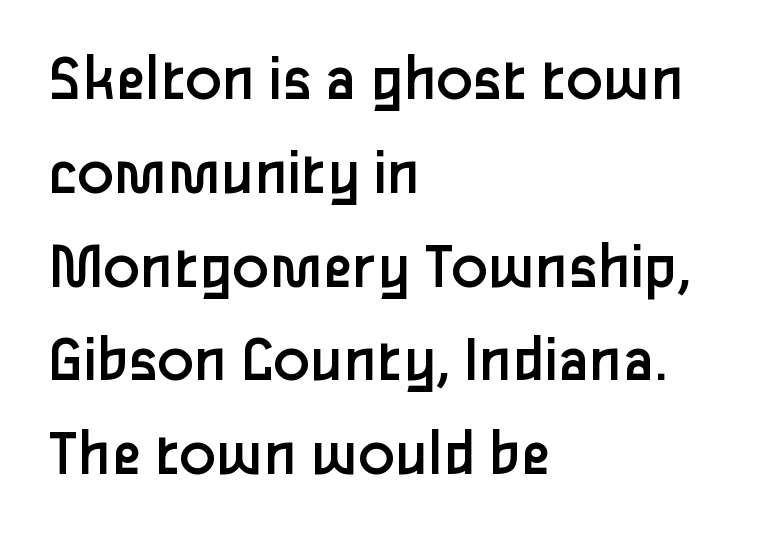
The image shows 67 px regular-weight sans-serif type, upright; set left-aligned, normal line spacing (1.4x), normal letter spacing, not underlined; low stroke contrast and a medium x-height.
